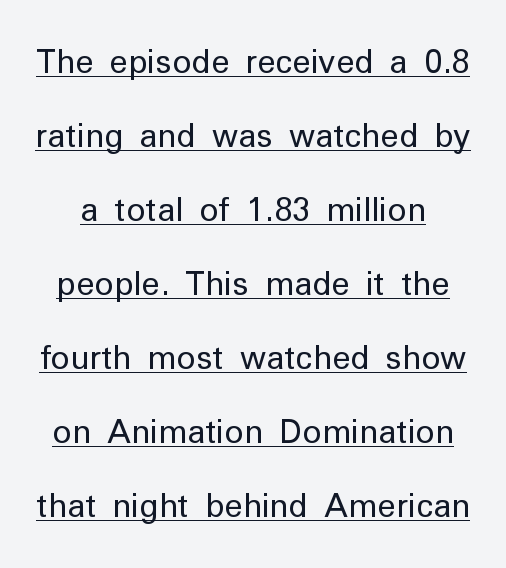
Honestly, the letter spacing is just normal — you wouldn't notice it. The lettering stays uniformly vertical, giving the passage a roman look. Compared with a typical body face, this is equally light or lighter still. Proportional: the letters do not fall into vertical columns. Widely set lines give the paragraph a tall, airy silhouette. No feet cap the strokes, marking this as sans-serif type.
